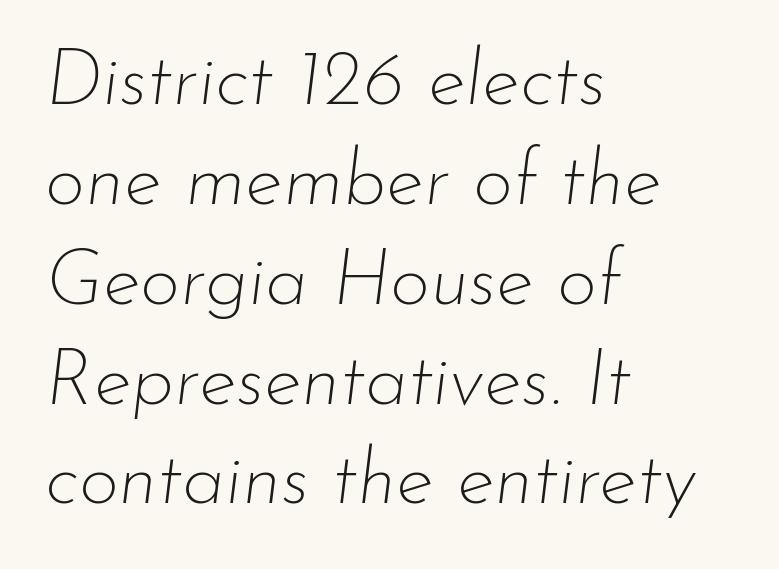
In CSS terms this would be text-align: left. Words appear dense and cohesive because spacing is normal. Stems here are at most as thick as an everyday book face. Looks like regular typesetting: each glyph gets only the width it needs. Whoever set this chose a conventional vertical rhythm. The glyphs are unaccompanied by any horizontal stroke below them.
